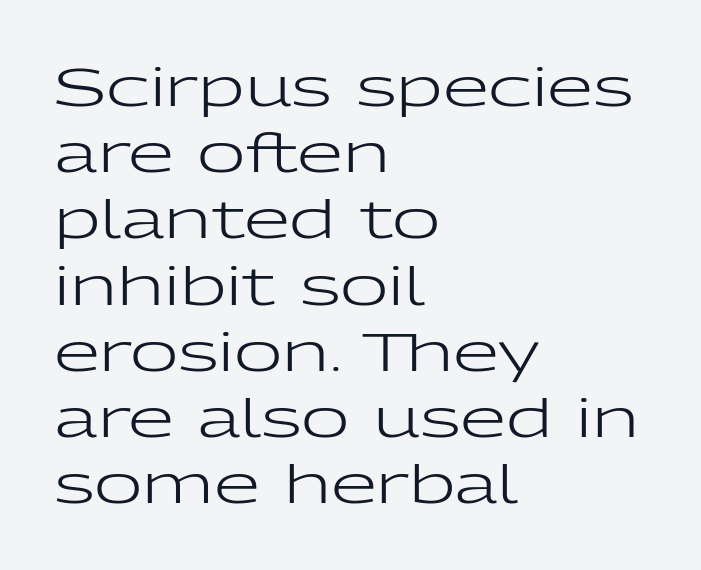
The lines sit at an ordinary, default distance from one another. Type style note: lacks serifs. This sample is left-justified, so line endings fall wherever the words run out. The letters stand straight up with perfectly vertical stems. You could not count columns in this text — the font is proportionally spaced.
